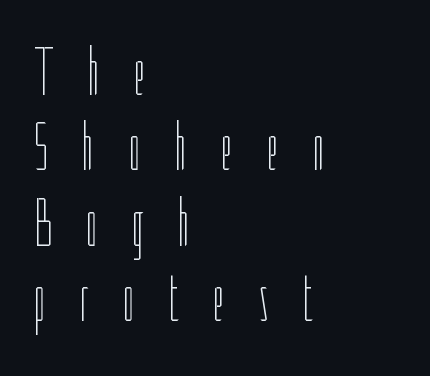
The image shows 68 px thin, condensed type, upright; set left-aligned, tight line spacing (1.11x), unusually wide letter spacing (+0.48 em), not underlined; low stroke contrast and a medium x-height.
